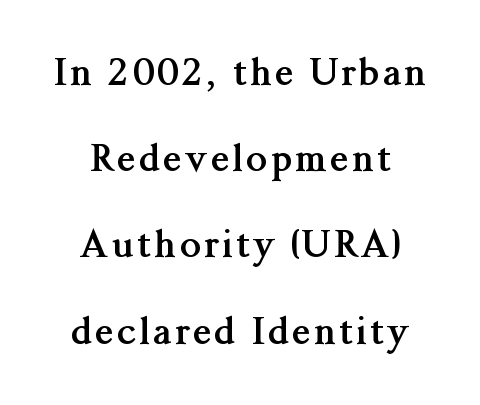
Q: Is the text bold? A: Yes.
Q: Is the text italic (slanted)? A: No, it is upright.
Q: Is the typeface a serif or a sans-serif typeface? A: Serif.
Q: Is the text underlined? A: No.
Q: How is the paragraph aligned? A: Centered.
Q: Is the spacing between lines tight, normal or loose? A: Loose.
Q: Width (condensed, normal, or wide)? A: Normal.
Q: Stroke contrast? A: Medium.
Q: x-height? A: Medium.
Q: Monospaced? A: No.
